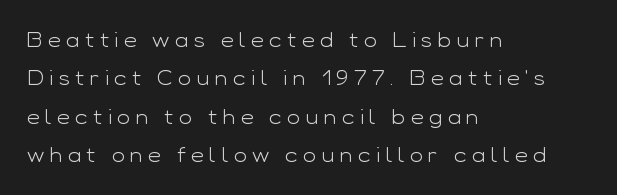
This rendering features lettering with no underline. Every stem runs plumb, perpendicular to the baseline. Line beginnings align vertically; line endings do not. The passage shown stacks its lines with a broad gap.
